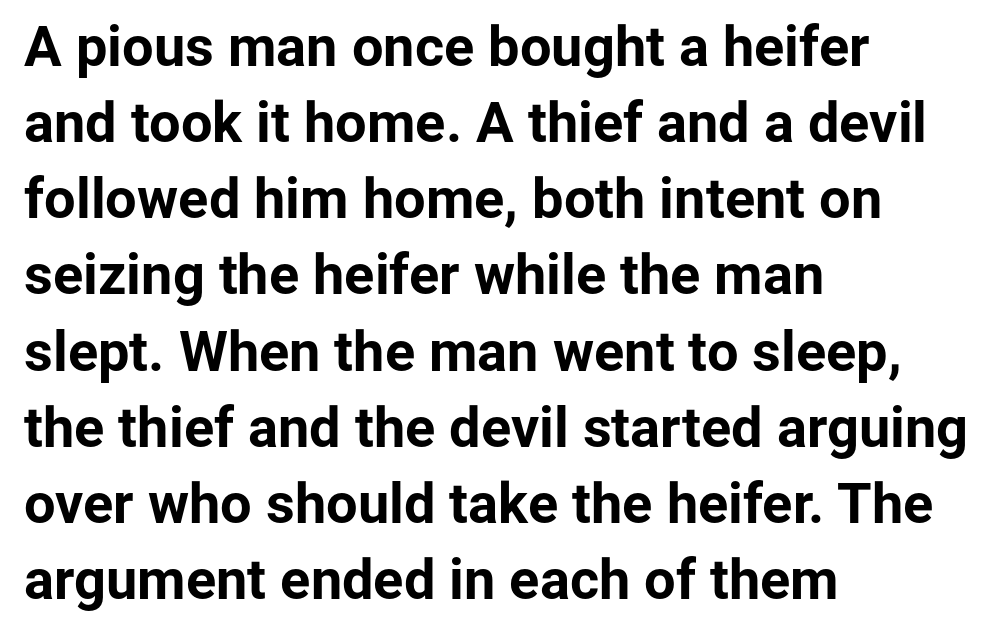
The image shows 56 px bold sans-serif type, upright; set left-aligned, normal line spacing (1.36x), normal letter spacing, not underlined; low stroke contrast and a medium x-height.
